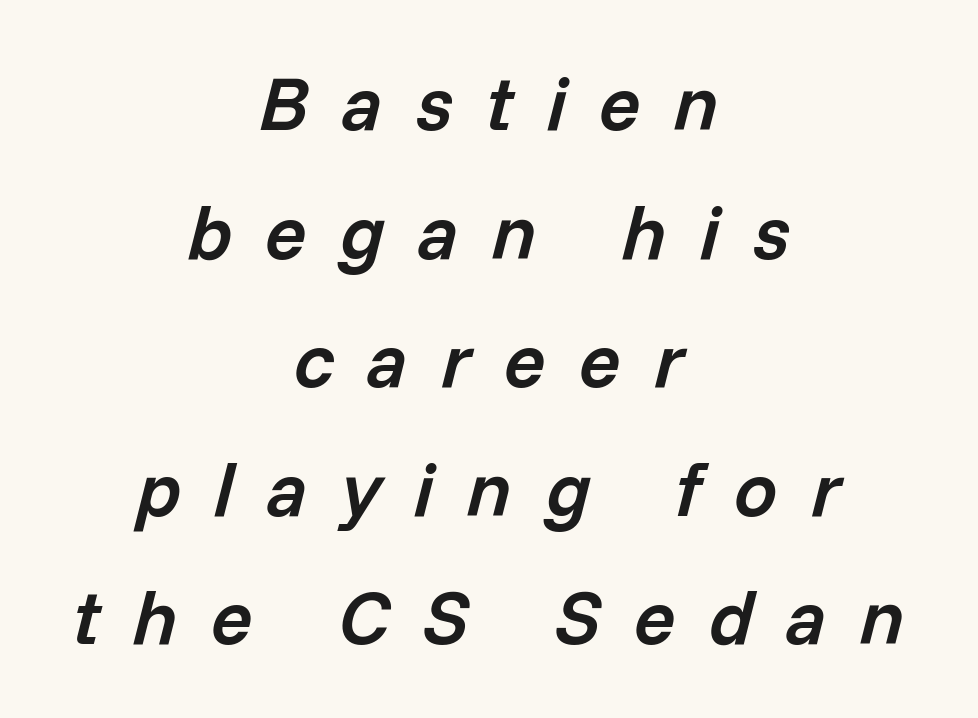
{"italic": "yes", "lean": "right", "slant_degrees": 14, "bold": "semi", "weight": "semibold", "width": "normal", "stroke_contrast": "low", "x_height": "medium", "monospaced": "no", "underline": "no", "align": "center", "line_spacing": "normal", "line_spacing_ratio": 1.67, "letter_spacing": "wide", "letter_spacing_em": 0.43, "glyph_px": 77}
